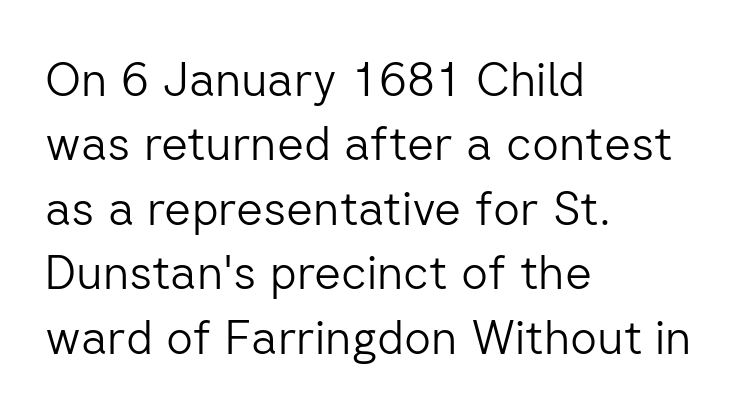
Q: Is the text bold? A: No.
Q: Is the text italic (slanted)? A: No, it is upright.
Q: Is the typeface a serif or a sans-serif typeface? A: Sans-serif.
Q: Is the text underlined? A: No.
Q: How is the paragraph aligned? A: Left-aligned.
Q: Is the spacing between letters normal or unusually wide? A: Normal.
Q: Is the spacing between lines tight, normal or loose? A: Normal.
Q: Width (condensed, normal, or wide)? A: Normal.
Q: Stroke contrast? A: Low.
Q: x-height? A: Medium.
Q: Monospaced? A: No.
